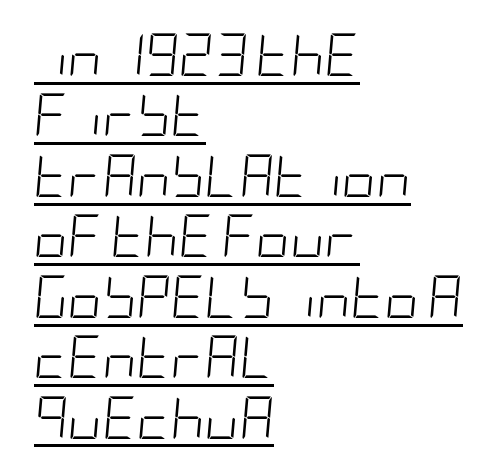
The typesetting does not lean heavy: it is not bold. Decoration check: the copy is underlined. Does the copy run flush right? No — it runs flush left. This sample keeps an unexceptional amount of space between lines. Every character sits at an angle, as italics do.
